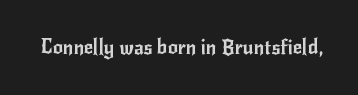
These lines keep a tight, regular rhythm from letter to letter. Unmarked baselines from the first word to the last. Italic: no, the glyphs are upright roman.
